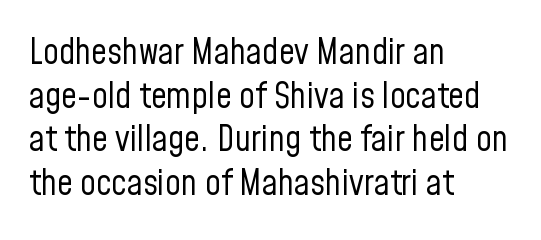
Q: Is the text bold? A: No.
Q: Is the text italic (slanted)? A: No, it is upright.
Q: Is the typeface a serif or a sans-serif typeface? A: Sans-serif.
Q: Is the text underlined? A: No.
Q: How is the paragraph aligned? A: Left-aligned.
Q: Is the spacing between letters normal or unusually wide? A: Normal.
Q: Is the spacing between lines tight, normal or loose? A: Normal.
Q: Width (condensed, normal, or wide)? A: Condensed.
Q: Stroke contrast? A: Low.
Q: x-height? A: Medium.
Q: Monospaced? A: No.
